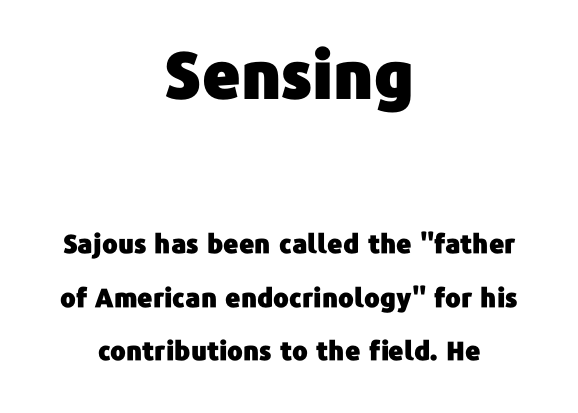
Q: Is the text italic (slanted)? A: No, it is upright.
Q: Is the typeface a serif or a sans-serif typeface? A: Sans-serif.
Q: Is the text underlined? A: No.
Q: How is the paragraph aligned? A: Centered.
Q: Is the spacing between letters normal or unusually wide? A: Normal.
Q: Is the spacing between lines tight, normal or loose? A: Loose.
Q: Which block of text is set in a larger size, the first (top) or the second (bottom)? A: The first (top) one.
Q: Width (condensed, normal, or wide)? A: Normal.
Q: Stroke contrast? A: Low.
Q: x-height? A: Medium.
Q: Monospaced? A: No.
